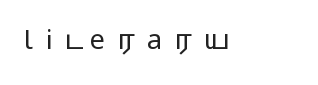
The image shows 27 px text type, upright; set unusually wide letter spacing (+0.45 em), not underlined.
